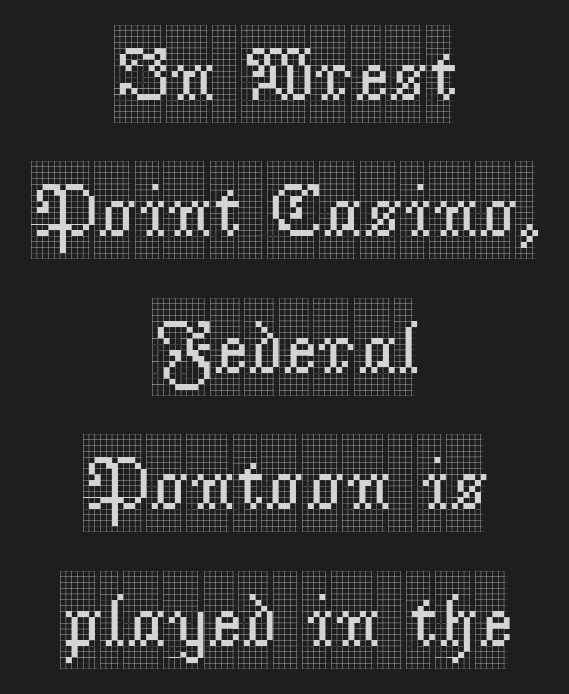
The image shows 75 px condensed serif type, upright; set centered, line spacing 1.82x, normal letter spacing, not underlined; a large x-height.
